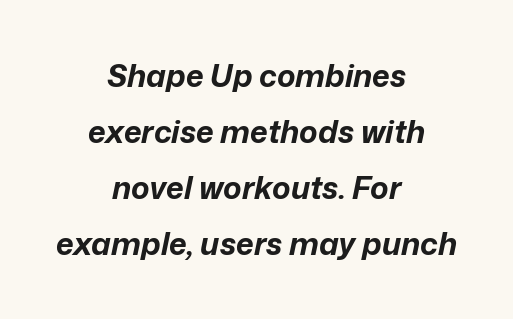
{"italic": "yes", "lean": "right", "slant_degrees": 12, "bold": "yes", "weight": "bold", "width": "normal", "stroke_contrast": "low", "x_height": "medium", "monospaced": "no", "underline": "no", "align": "center", "line_spacing_ratio": 1.81, "letter_spacing": "normal", "letter_spacing_em": 0.0, "glyph_px": 31}
